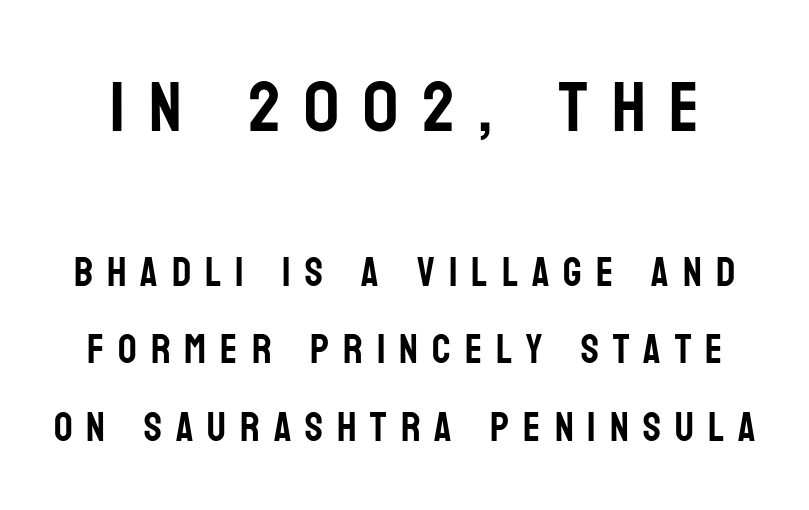
{"serif": "no", "italic": "no", "width": "condensed", "stroke_contrast": "low", "x_height": "large", "monospaced": "no", "underline": "no", "line_spacing_ratio": 1.89, "letter_spacing": "wide", "letter_spacing_em": 0.34, "larger_block": "first", "size_ratio": 1.73, "glyph_px": 71}
